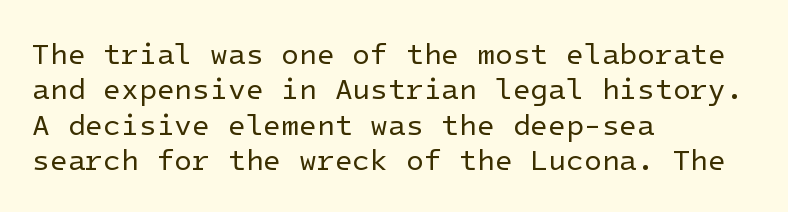
The image shows 29 px regular-weight sans-serif type, upright; set left-aligned, line spacing 1.22x, normal letter spacing, not underlined; low stroke contrast and a medium x-height.
